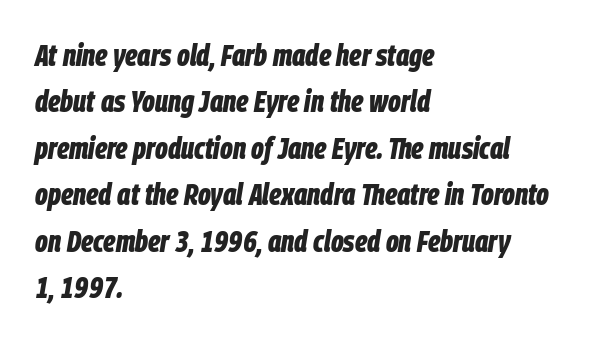
The image shows 31 px bold, condensed type, italic (leaning right); set left-aligned, normal line spacing (1.5x), normal letter spacing, not underlined; low stroke contrast and a large x-height.
